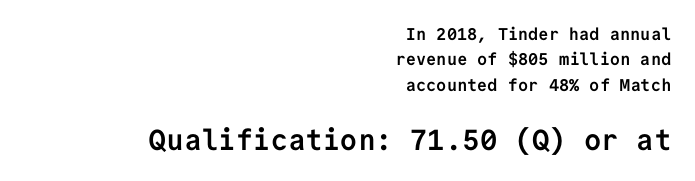
There is no visible air inserted between adjacent glyphs. The passage shown is typed in a monospace face where columns stay perfectly aligned. These lines sit exactly where default settings would place them. Thick stems and heavy bowls — unmistakably bold. The setting favours the right margin, as signatures and pull-quotes sometimes do. In terms of letterform style, serifs are entirely absent.
